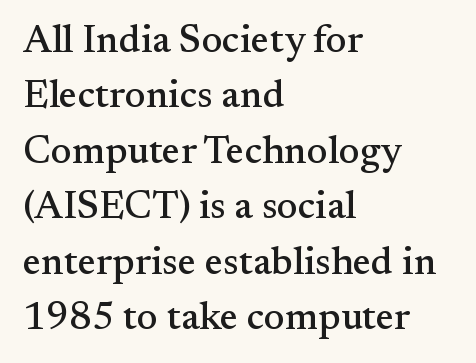
{"serif": "yes", "italic": "no", "width": "normal", "stroke_contrast": "medium", "x_height": "small", "monospaced": "no", "underline": "no", "align": "left", "line_spacing": "normal", "line_spacing_ratio": 1.42, "letter_spacing": "normal", "letter_spacing_em": 0.0, "glyph_px": 39}
